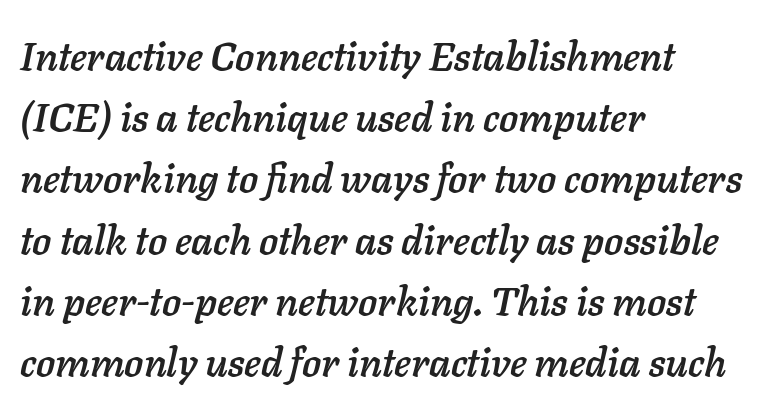
Q: Is the text italic (slanted)? A: Yes, it leans right by about 11 degrees.
Q: Is the text underlined? A: No.
Q: How is the paragraph aligned? A: Left-aligned.
Q: Is the spacing between letters normal or unusually wide? A: Normal.
Q: Is the spacing between lines tight, normal or loose? A: Normal.
Q: Width (condensed, normal, or wide)? A: Normal.
Q: Stroke contrast? A: Low.
Q: x-height? A: Medium.
Q: Monospaced? A: No.
